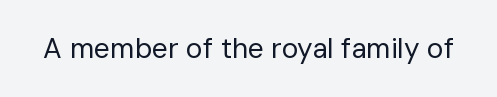
{"serif": "no", "italic": "no", "bold": "no", "weight": "regular", "width": "normal", "stroke_contrast": "low", "x_height": "medium", "monospaced": "no", "underline": "no", "letter_spacing": "normal", "letter_spacing_em": 0.0, "glyph_px": 28}
